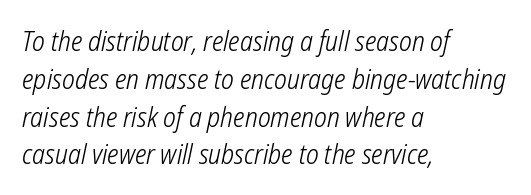
{"bold": "no", "underline": "no", "align": "left", "line_spacing": "normal", "line_spacing_ratio": 1.4, "letter_spacing": "normal", "letter_spacing_em": 0.0, "glyph_px": 27}
